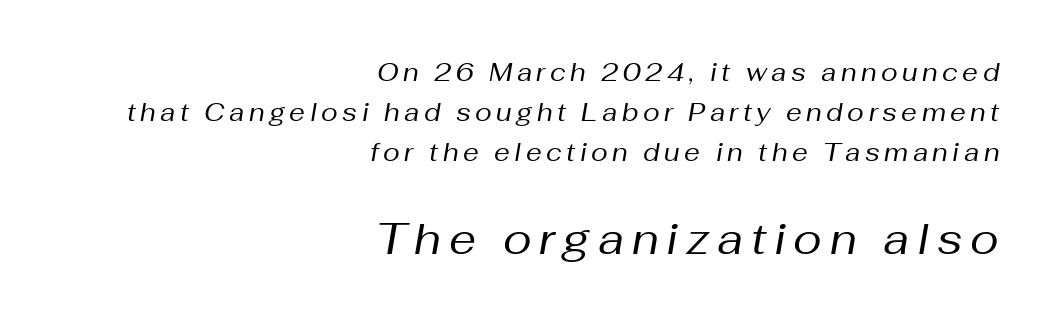
Here the designer chose a conventional face with non-uniform glyph widths. Check under the words: just untouched page. Horizontal alignment here is rightward, an uncommon choice for prose. In terms of posture, this sample is oblique. Compare the two chunks: the lower has the greater cap height. The weight tops out at a normal text grade.
